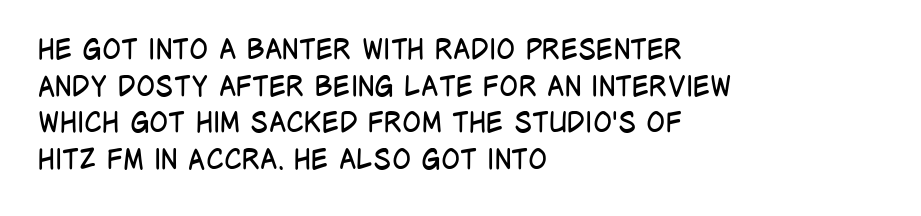
The gaps between neighbouring characters are ordinary and unremarkable. Each new line begins a customary step beneath the previous one. No heavy texture on the line: the type isn't bold. Think of a printed novel: that variable character pitch is what you see here. The lines are quadded left.
